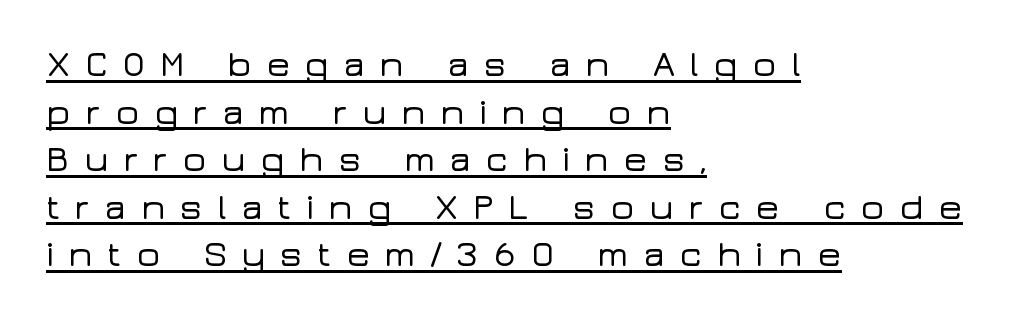
{"serif": "no", "italic": "no", "width": "wide", "stroke_contrast": "low", "x_height": "medium", "monospaced": "no", "underline": "yes", "align": "left", "line_spacing": "normal", "line_spacing_ratio": 1.32, "letter_spacing": "wide", "letter_spacing_em": 0.39, "glyph_px": 36}
